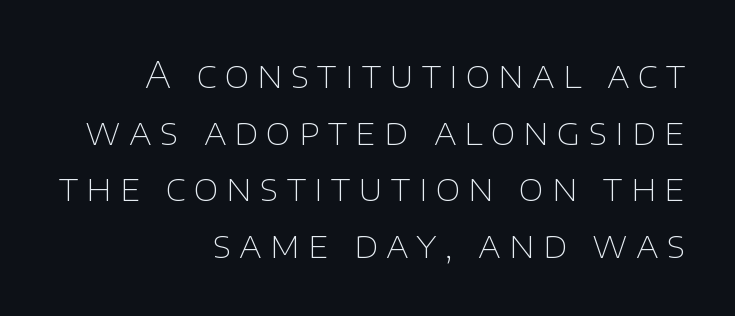
{"serif": "no", "italic": "no", "bold": "no", "weight": "thin", "width": "normal", "stroke_contrast": "low", "x_height": "large", "monospaced": "no", "underline": "no", "align": "right", "line_spacing": "normal", "line_spacing_ratio": 1.57, "letter_spacing": "wide", "letter_spacing_em": 0.22, "glyph_px": 36}
